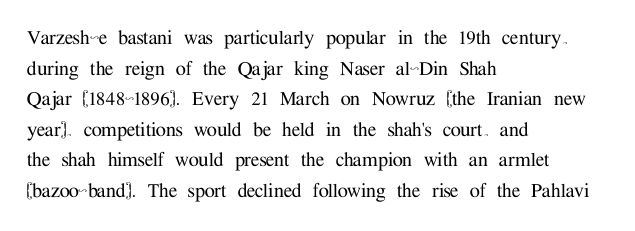
A typesetter would call this leading conventional body-copy spacing. No italicization has been applied; the sample stays upright. Tracking value appears to be zero — textbook default spacing. Short and long lines alike share a common starting point at left. Decoration check: the copy has no underline.
